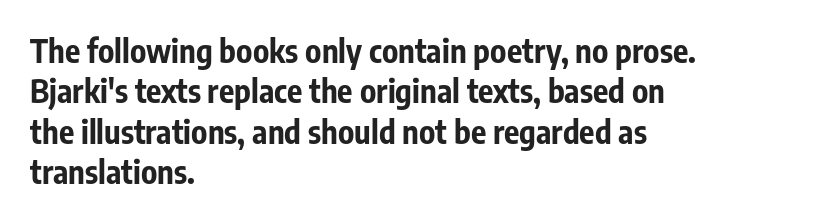
{"serif": "no", "italic": "no", "bold": "yes", "weight": "bold", "width": "condensed", "stroke_contrast": "low", "x_height": "medium", "monospaced": "no", "underline": "no", "align": "left", "line_spacing": "normal", "line_spacing_ratio": 1.26, "letter_spacing": "normal", "letter_spacing_em": 0.0, "glyph_px": 32}
